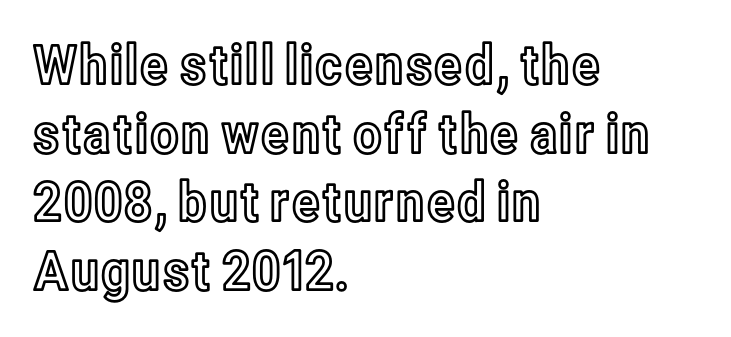
The image shows 55 px condensed type, upright; set left-aligned, normal line spacing (1.25x), normal letter spacing, not underlined; a medium x-height.
